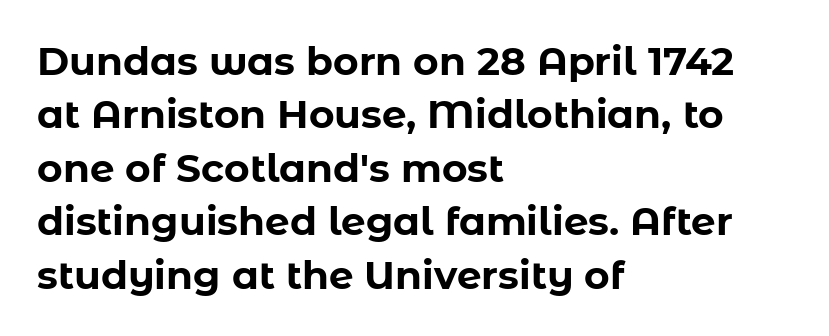
The compositor pushed each line to the left boundary. Nothing sits at the stroke ends, so this counts as sans-serif. Each new line begins a customary step beneath the previous one. These lines keep a tight, regular rhythm from letter to letter. This is the regular roman posture of the typeface. Letters rest on an invisible, unmarked baseline.
